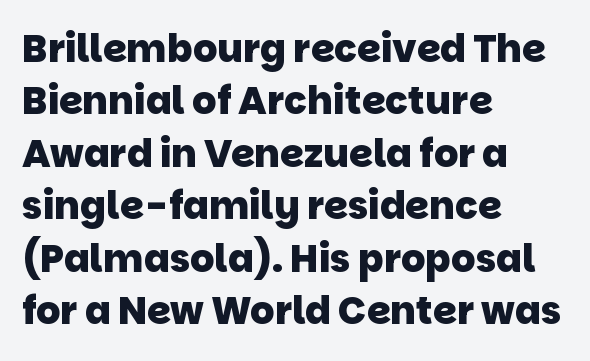
Tracking value appears to be zero — textbook default spacing. The specimen omits any rule beneath the text block's lines. Here the designer chose a conventional face with non-uniform glyph widths. Letterform terminals end flat and unadorned throughout the passage. Rows of type keep a routine distance in the vertical direction. Chunky letters — that's bold for sure.
